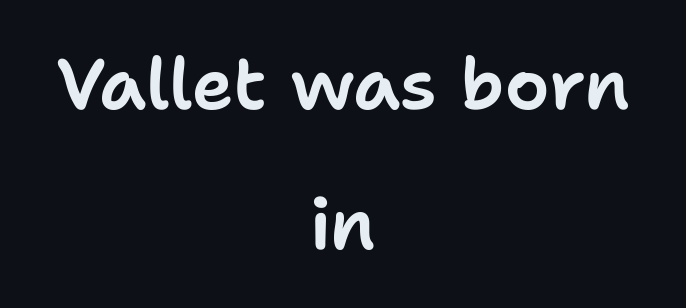
The image shows 71 px sans-serif type, upright; set centered, loose line spacing (1.97x), normal letter spacing, not underlined; low stroke contrast and a medium x-height.
